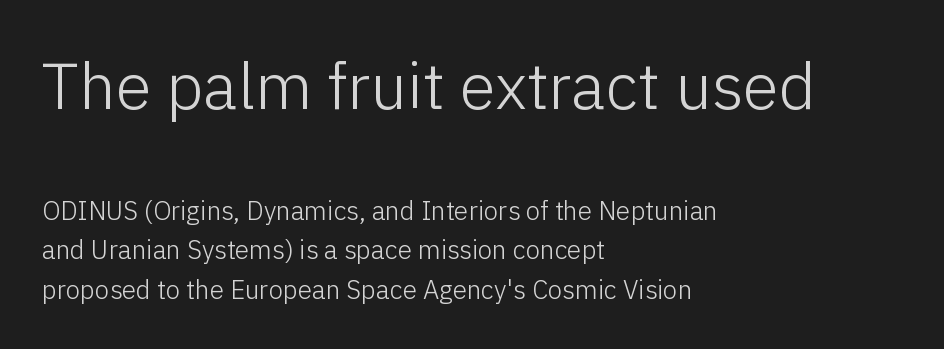
{"serif": "no", "italic": "no", "bold": "no", "weight": "light", "width": "normal", "stroke_contrast": "low", "x_height": "medium", "monospaced": "no", "underline": "no", "align": "left", "line_spacing": "normal", "line_spacing_ratio": 1.52, "letter_spacing": "normal", "letter_spacing_em": 0.0, "larger_block": "first", "size_ratio": 2.5, "glyph_px": 65}
